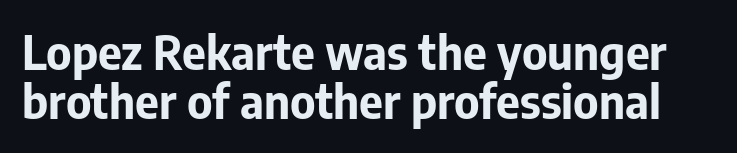
The image shows 46 px bold sans-serif type, upright; set tight line spacing (1.07x), normal letter spacing, not underlined; low stroke contrast and a medium x-height.
